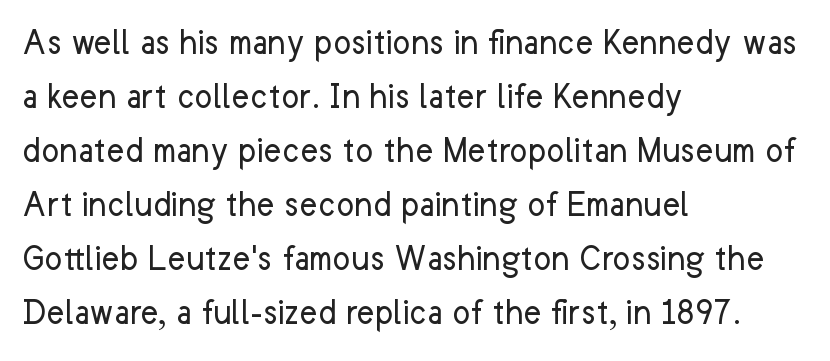
The image shows 38 px regular-weight sans-serif type, upright; set left-aligned, normal line spacing (1.42x), normal letter spacing, not underlined; low stroke contrast and a medium x-height.
